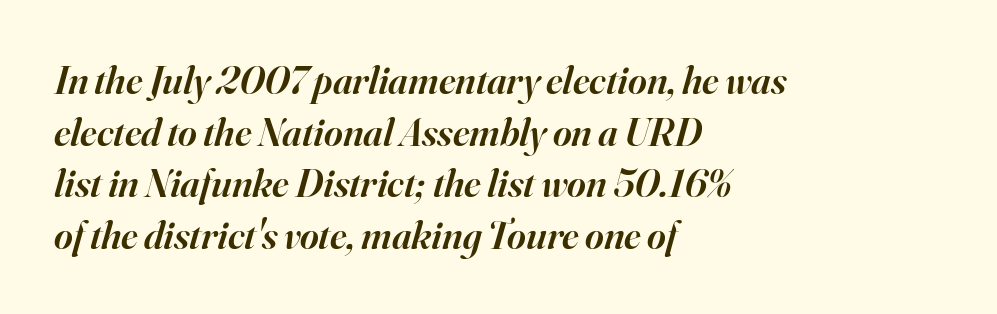
Q: Is the text bold? A: Semi-bold.
Q: Is the text italic (slanted)? A: Yes, it leans right by about 16 degrees.
Q: Is the typeface a serif or a sans-serif typeface? A: Serif.
Q: Is the text underlined? A: No.
Q: How is the paragraph aligned? A: Left-aligned.
Q: Is the spacing between letters normal or unusually wide? A: Normal.
Q: Is the spacing between lines tight, normal or loose? A: Normal.
Q: Width (condensed, normal, or wide)? A: Normal.
Q: Stroke contrast? A: High.
Q: x-height? A: Small.
Q: Monospaced? A: No.
